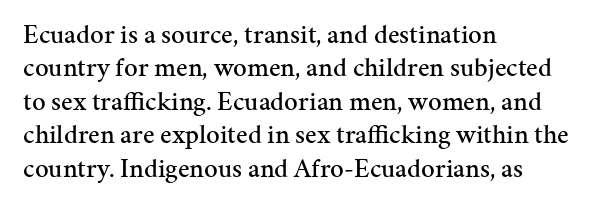
The specimen reads as upright at a glance. The words here are not underlined. Horizontal alignment here is leftward, the default for most running prose. The gaps between neighbouring characters are ordinary and unremarkable.
